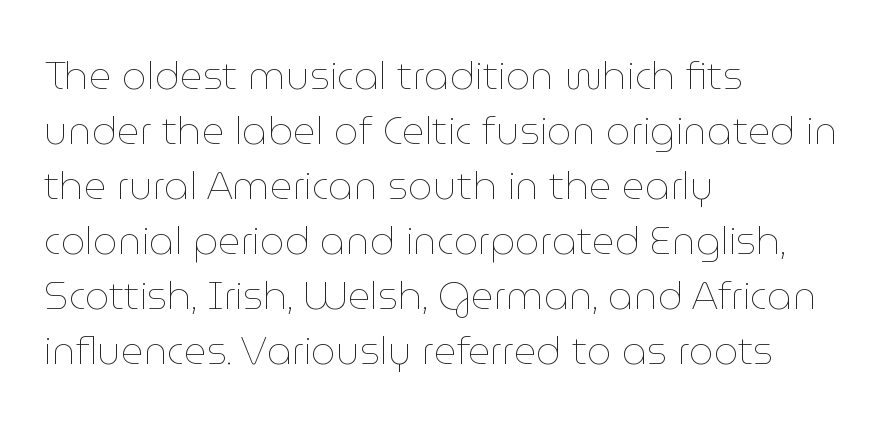
Whoever set this chose a conventional vertical rhythm. The gaps between neighbouring characters are ordinary and unremarkable. Ordinary non-slanted type is in use. The gap between lines stays unmarked. Is this a fixed-width face? No — the glyphs have proportional, varying widths.
